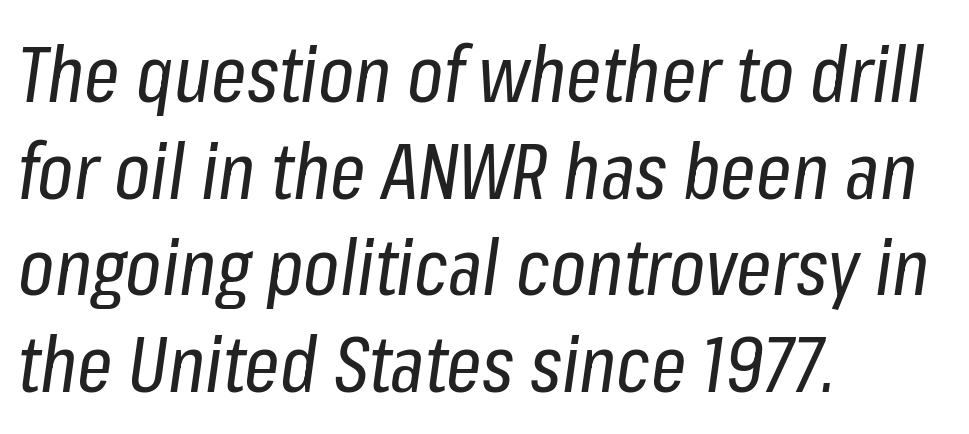
The image shows 78 px regular-weight, condensed type, italic (leaning right); set left-aligned, line spacing 1.24x, normal letter spacing, not underlined; low stroke contrast and a medium x-height.
